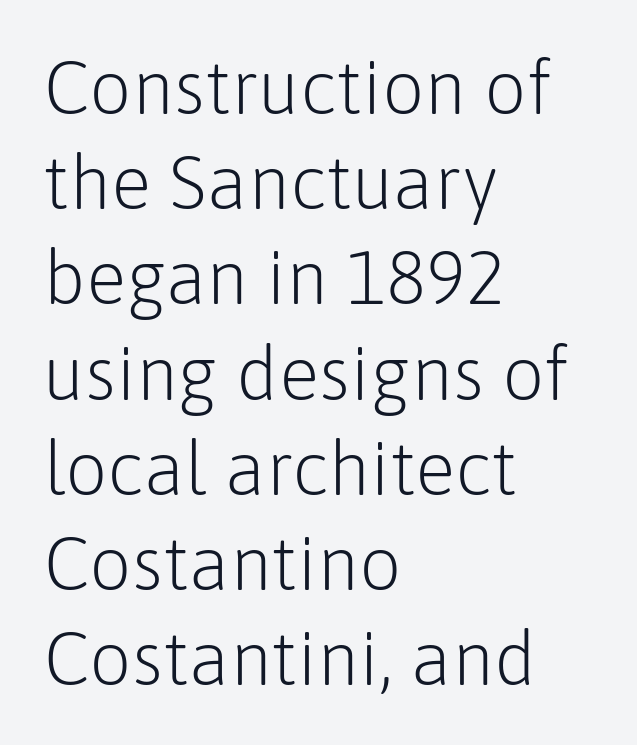
{"serif": "no", "italic": "no", "bold": "no", "weight": "light", "width": "normal", "stroke_contrast": "low", "x_height": "medium", "monospaced": "no", "underline": "no", "align": "left", "line_spacing": "normal", "line_spacing_ratio": 1.27, "letter_spacing": "normal", "letter_spacing_em": 0.0, "glyph_px": 75}
